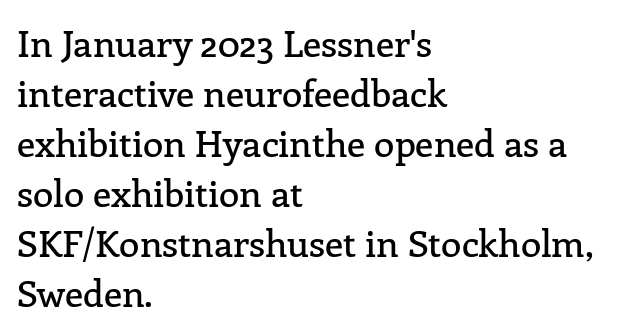
Q: Is the text italic (slanted)? A: No, it is upright.
Q: Is the typeface a serif or a sans-serif typeface? A: Serif.
Q: Is the text underlined? A: No.
Q: How is the paragraph aligned? A: Left-aligned.
Q: Is the spacing between letters normal or unusually wide? A: Normal.
Q: Is the spacing between lines tight, normal or loose? A: Normal.
Q: Width (condensed, normal, or wide)? A: Normal.
Q: Stroke contrast? A: Low.
Q: x-height? A: Medium.
Q: Monospaced? A: No.
